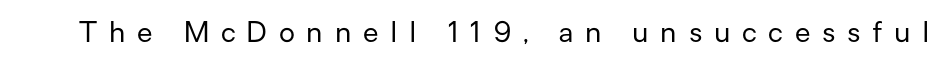
{"serif": "no", "italic": "no", "bold": "no", "weight": "regular", "width": "normal", "stroke_contrast": "low", "x_height": "medium", "monospaced": "no", "underline": "no", "letter_spacing": "wide", "letter_spacing_em": 0.42, "glyph_px": 28}
